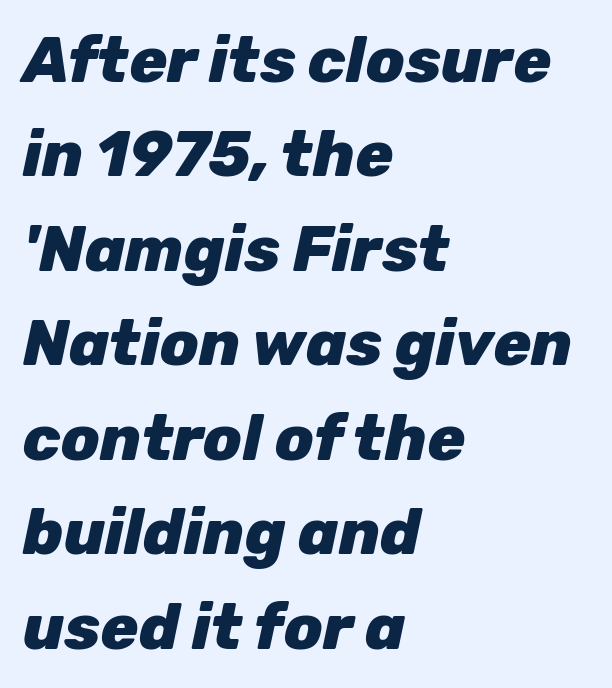
Q: Is the text bold? A: Yes.
Q: Is the text italic (slanted)? A: Yes, it leans right by about 12 degrees.
Q: Is the text underlined? A: No.
Q: How is the paragraph aligned? A: Left-aligned.
Q: Is the spacing between letters normal or unusually wide? A: Normal.
Q: Is the spacing between lines tight, normal or loose? A: Normal.
Q: Width (condensed, normal, or wide)? A: Normal.
Q: Stroke contrast? A: Low.
Q: x-height? A: Medium.
Q: Monospaced? A: No.
